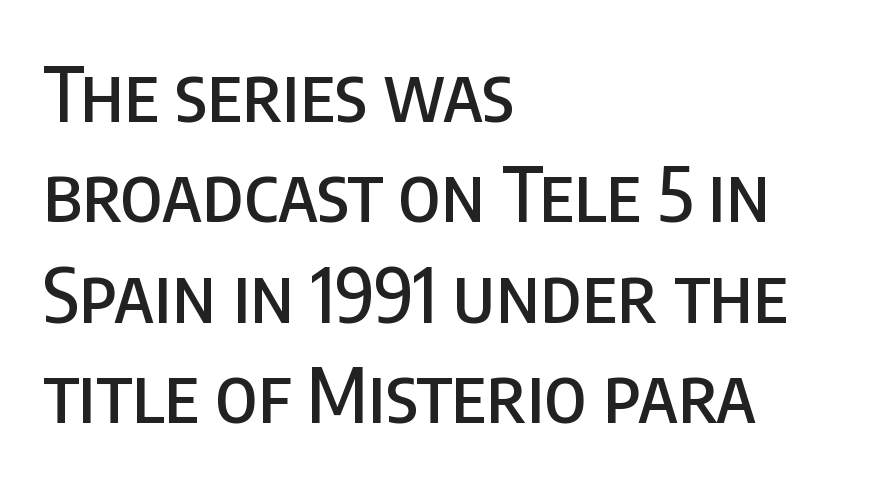
{"serif": "no", "italic": "no", "width": "condensed", "stroke_contrast": "low", "x_height": "large", "monospaced": "no", "underline": "no", "align": "left", "line_spacing": "normal", "line_spacing_ratio": 1.32, "letter_spacing": "normal", "letter_spacing_em": 0.0, "glyph_px": 76}
